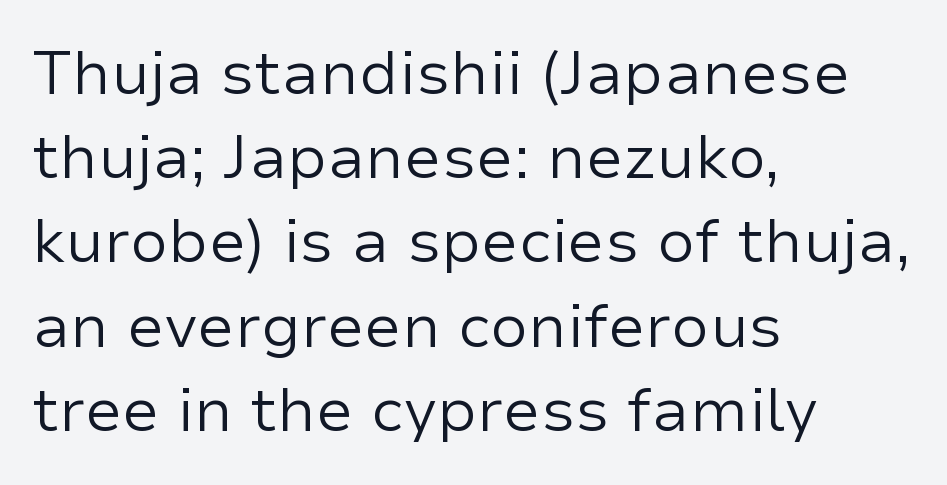
The image shows 61 px regular-weight sans-serif type, upright; set left-aligned, normal line spacing (1.38x), normal letter spacing, not underlined; low stroke contrast and a medium x-height.
